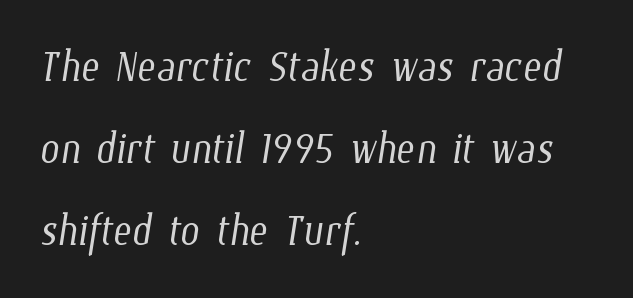
{"bold": "no", "weight": "light", "width": "condensed", "stroke_contrast": "low", "x_height": "medium", "monospaced": "no", "underline": "no", "align": "left", "line_spacing": "normal", "line_spacing_ratio": 1.46, "letter_spacing": "normal", "letter_spacing_em": 0.0, "glyph_px": 56}
